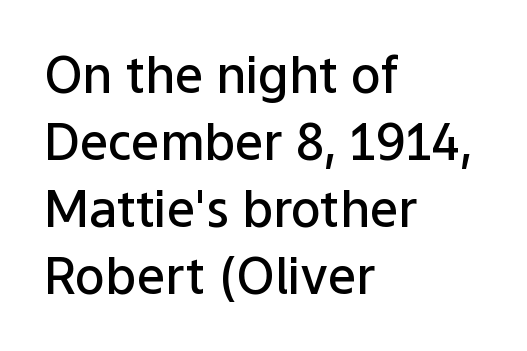
{"serif": "no", "italic": "no", "bold": "semi", "weight": "semibold", "width": "normal", "stroke_contrast": "low", "x_height": "medium", "monospaced": "no", "underline": "no", "align": "left", "line_spacing": "normal", "line_spacing_ratio": 1.34, "letter_spacing": "normal", "letter_spacing_em": 0.0, "glyph_px": 50}
